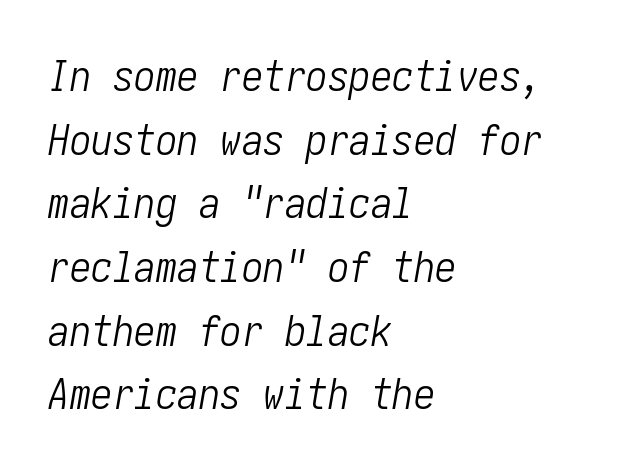
The image shows 43 px light, condensed type, italic (leaning right); set left-aligned, normal line spacing (1.48x), normal letter spacing, not underlined; low stroke contrast and a medium x-height.
